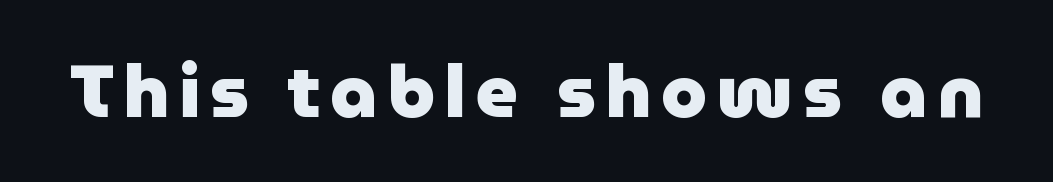
Posture: straight, roman, zero tilt. What kind of face is this? One without serifs — a sans. You'd pick this weight for a headline — it's a proper bold. You could not count columns in this text — the font is proportionally spaced. A clean baseline with only descenders dipping below it.
